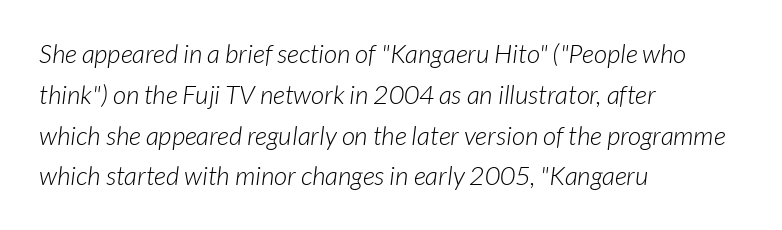
The image shows 26 px text type; set left-aligned, normal line spacing (1.57x), normal letter spacing, not underlined.
